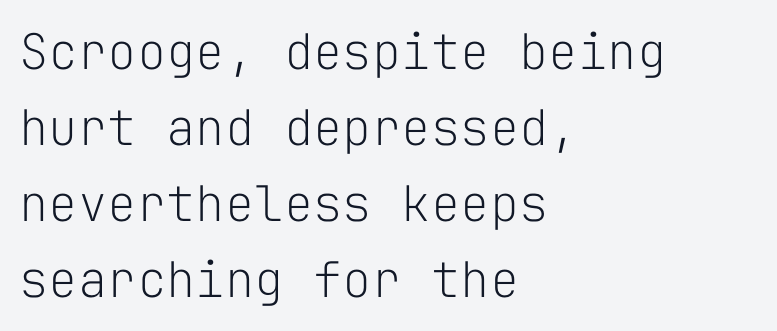
Q: Is the text bold? A: No.
Q: Is the text italic (slanted)? A: No, it is upright.
Q: Is the typeface a serif or a sans-serif typeface? A: Sans-serif.
Q: Is the text underlined? A: No.
Q: How is the paragraph aligned? A: Left-aligned.
Q: Is the spacing between letters normal or unusually wide? A: Normal.
Q: Is the spacing between lines tight, normal or loose? A: Normal.
Q: Width (condensed, normal, or wide)? A: Normal.
Q: Stroke contrast? A: Low.
Q: x-height? A: Medium.
Q: Monospaced? A: Yes.
